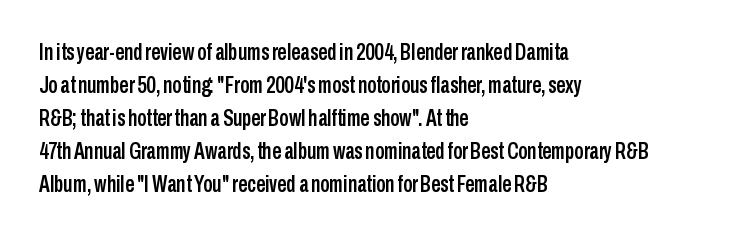
Q: Is the text italic (slanted)? A: No, it is upright.
Q: Is the text underlined? A: No.
Q: How is the paragraph aligned? A: Left-aligned.
Q: Is the spacing between letters normal or unusually wide? A: Normal.
Q: Is the spacing between lines tight, normal or loose? A: Normal.
